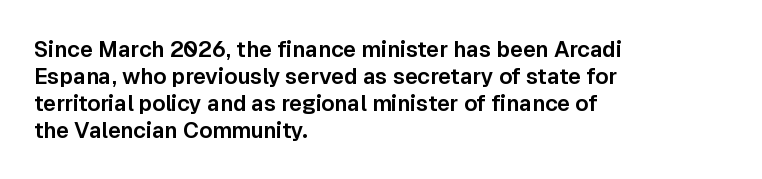
The image shows 22 px text type, upright; set left-aligned, line spacing 1.22x, normal letter spacing, not underlined.
